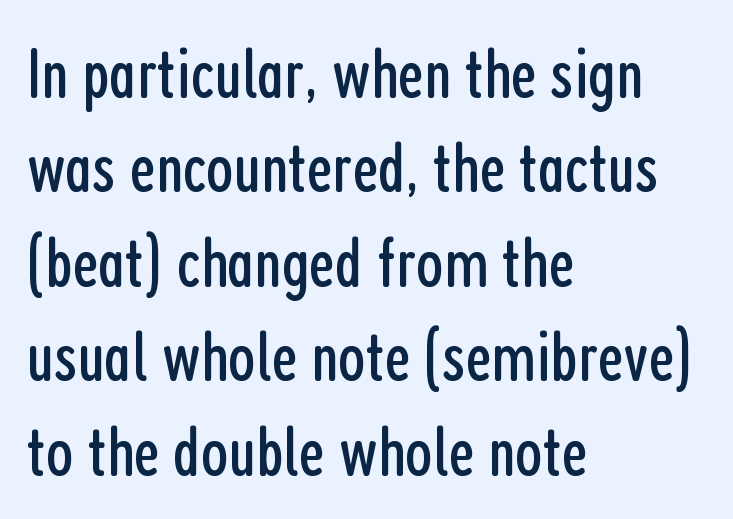
{"serif": "no", "italic": "no", "bold": "no", "weight": "regular", "width": "condensed", "stroke_contrast": "low", "x_height": "medium", "monospaced": "no", "underline": "no", "align": "left", "line_spacing": "normal", "line_spacing_ratio": 1.33, "letter_spacing": "normal", "letter_spacing_em": 0.0, "glyph_px": 71}
